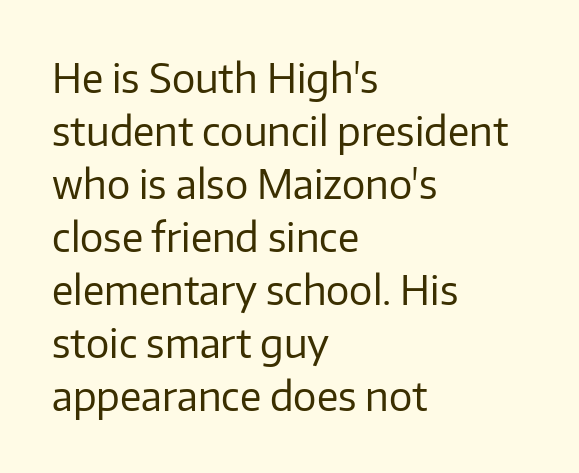
The image shows 39 px regular-weight sans-serif type, upright; set left-aligned, normal line spacing (1.36x), normal letter spacing, not underlined; low stroke contrast and a medium x-height.
